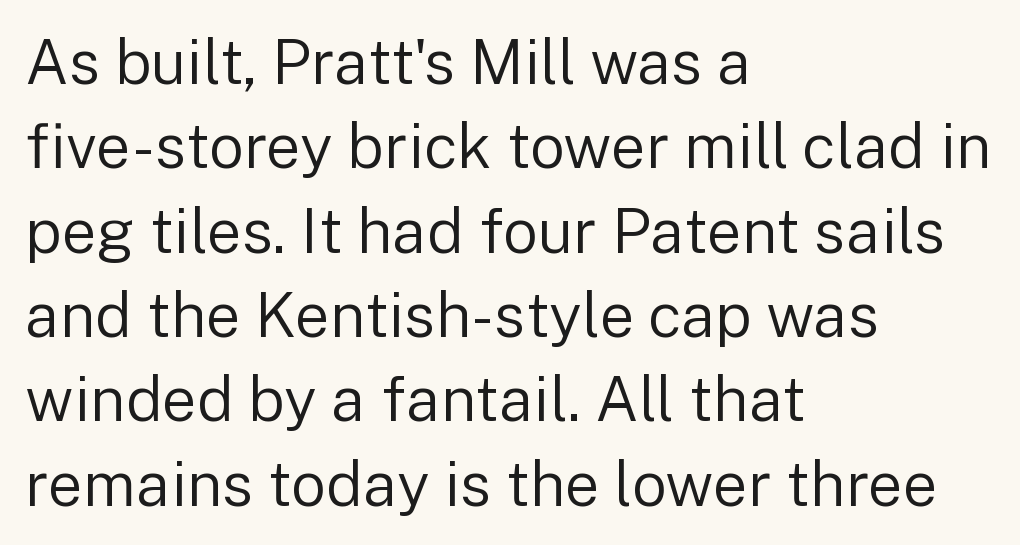
Observe the absence of serifs on each vertical stroke in this sample. Ink coverage per letter is moderate at most. Is this a fixed-width face? No — the glyphs have proportional, varying widths. Where is the straight margin? On the left. A normal amount of white space separates one row of letters from the next.
